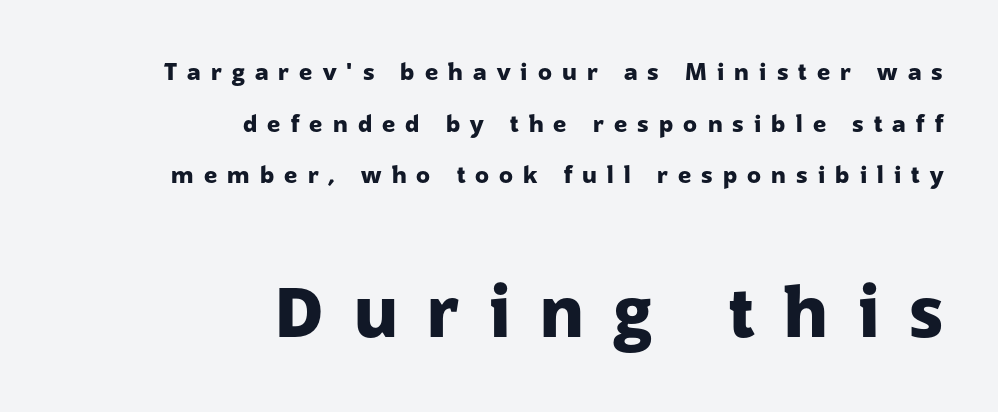
Q: Is the text bold? A: Yes.
Q: Is the text italic (slanted)? A: No, it is upright.
Q: Is the typeface a serif or a sans-serif typeface? A: Sans-serif.
Q: Is the text underlined? A: No.
Q: How is the paragraph aligned? A: Right-aligned.
Q: Is the spacing between letters normal or unusually wide? A: Unusually wide.
Q: Is the spacing between lines tight, normal or loose? A: Loose.
Q: Which block of text is set in a larger size, the first (top) or the second (bottom)? A: The second (bottom) one.
Q: Width (condensed, normal, or wide)? A: Normal.
Q: Stroke contrast? A: Low.
Q: x-height? A: Medium.
Q: Monospaced? A: No.
